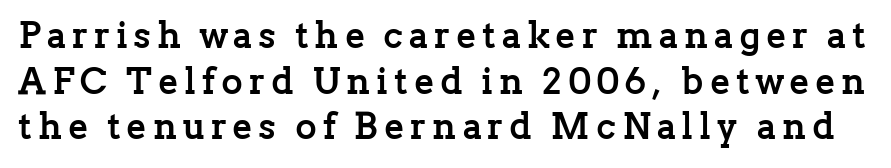
{"serif": "yes", "italic": "no", "bold": "yes", "weight": "semibold", "width": "normal", "stroke_contrast": "low", "x_height": "medium", "monospaced": "no", "underline": "no", "line_spacing_ratio": 1.23, "glyph_px": 37}
